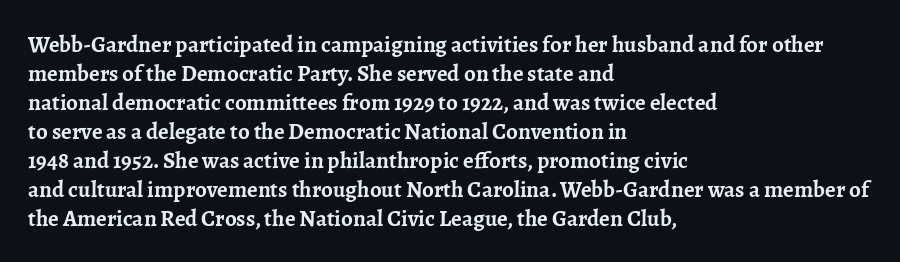
Q: Is the text bold? A: Yes.
Q: Is the text italic (slanted)? A: No, it is upright.
Q: Is the text underlined? A: No.
Q: How is the paragraph aligned? A: Left-aligned.
Q: Is the spacing between letters normal or unusually wide? A: Normal.
Q: Is the spacing between lines tight, normal or loose? A: Normal.
